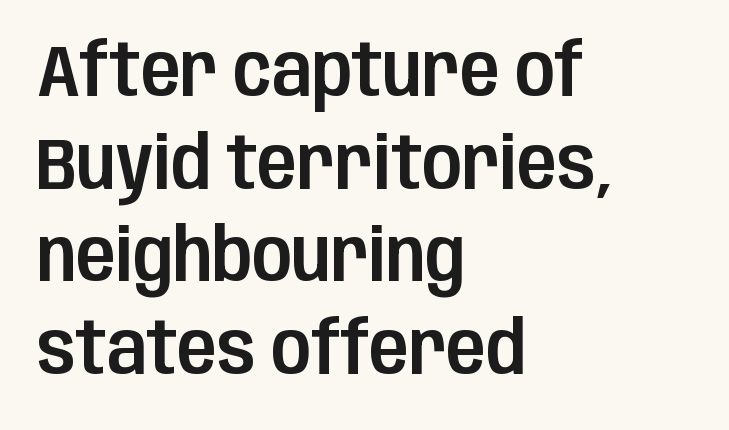
The image shows 73 px condensed sans-serif type, upright; set left-aligned, normal line spacing (1.27x), normal letter spacing, not underlined; low stroke contrast and a large x-height.
